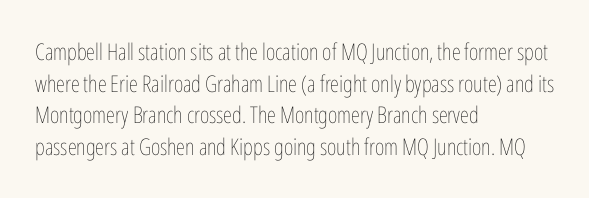
Q: Is the text bold? A: No.
Q: Is the text italic (slanted)? A: No, it is upright.
Q: Is the text underlined? A: No.
Q: How is the paragraph aligned? A: Left-aligned.
Q: Is the spacing between letters normal or unusually wide? A: Normal.
Q: Is the spacing between lines tight, normal or loose? A: Normal.
